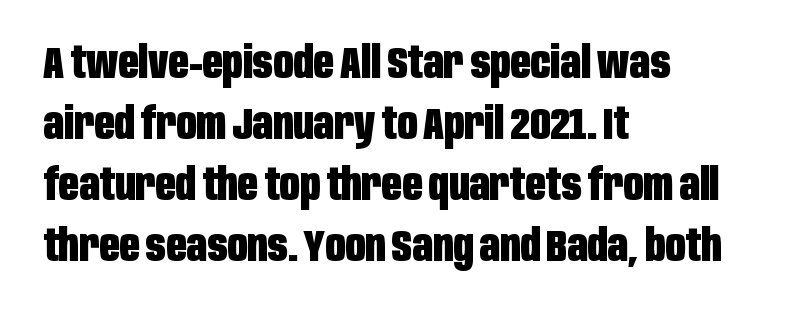
Q: Is the text bold? A: Yes.
Q: Is the text italic (slanted)? A: No, it is upright.
Q: Is the typeface a serif or a sans-serif typeface? A: Sans-serif.
Q: Is the text underlined? A: No.
Q: How is the paragraph aligned? A: Left-aligned.
Q: Is the spacing between letters normal or unusually wide? A: Normal.
Q: Is the spacing between lines tight, normal or loose? A: Normal.
Q: Width (condensed, normal, or wide)? A: Condensed.
Q: Stroke contrast? A: Low.
Q: x-height? A: Large.
Q: Monospaced? A: No.
